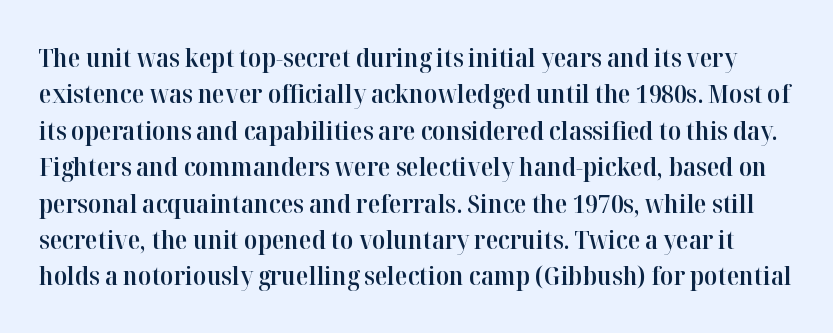
{"italic": "no", "bold": "semi", "underline": "no", "line_spacing": "normal", "line_spacing_ratio": 1.4, "letter_spacing": "normal", "letter_spacing_em": 0.0, "glyph_px": 26}
